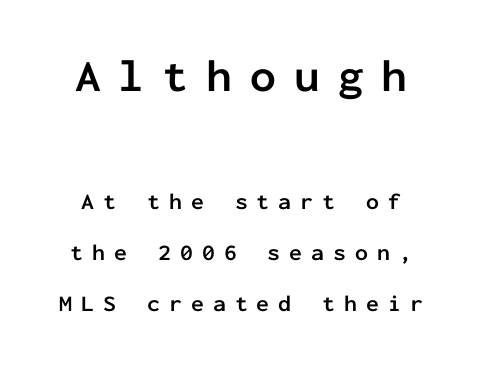
Q: Is the text bold? A: Yes.
Q: Is the text italic (slanted)? A: No, it is upright.
Q: Is the typeface a serif or a sans-serif typeface? A: Sans-serif.
Q: Is the text underlined? A: No.
Q: Is the spacing between letters normal or unusually wide? A: Unusually wide.
Q: Is the spacing between lines tight, normal or loose? A: Loose.
Q: Which block of text is set in a larger size, the first (top) or the second (bottom)? A: The first (top) one.
Q: Width (condensed, normal, or wide)? A: Normal.
Q: Stroke contrast? A: Low.
Q: x-height? A: Medium.
Q: Monospaced? A: Yes.
